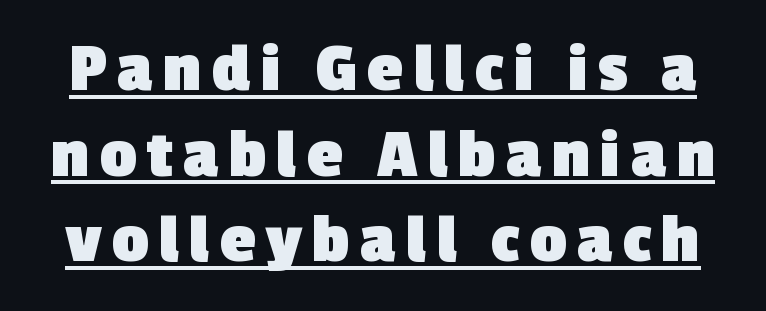
The letters carry no serifs — their stems end cleanly without finishing strokes. Students, this is bold: see how much ink each stroke carries. Character widths vary here, with narrow letters taking less room than wide ones. What decoration does the sample have? An underline.
